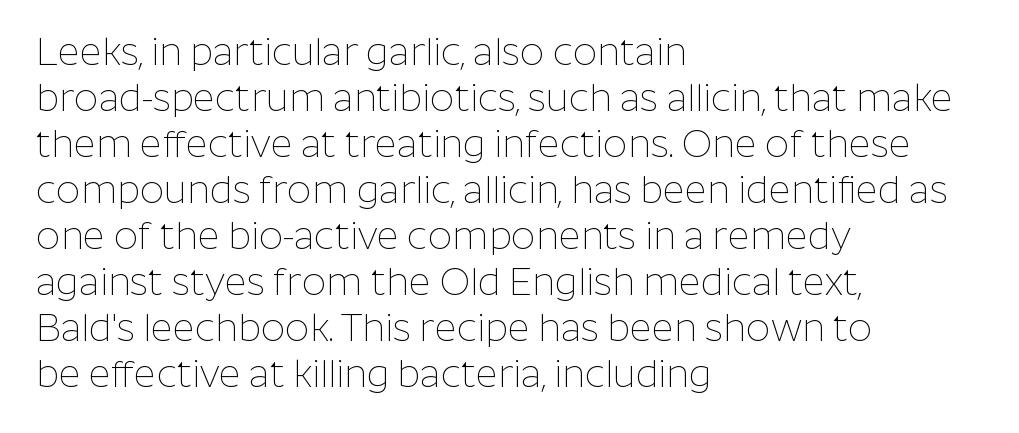
Q: Is the text bold? A: No.
Q: Is the text italic (slanted)? A: No, it is upright.
Q: Is the typeface a serif or a sans-serif typeface? A: Sans-serif.
Q: Is the text underlined? A: No.
Q: How is the paragraph aligned? A: Left-aligned.
Q: Is the spacing between letters normal or unusually wide? A: Normal.
Q: Width (condensed, normal, or wide)? A: Normal.
Q: Stroke contrast? A: Low.
Q: x-height? A: Medium.
Q: Monospaced? A: No.
